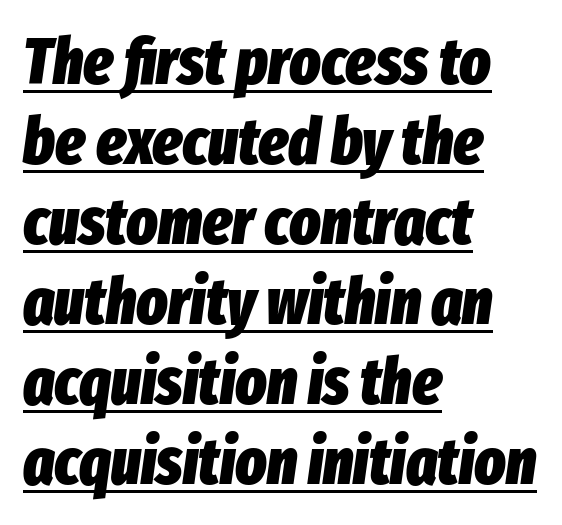
The typesetting leans heavy: a genuine bold. Layout note: lines flush left. A typesetter would call this zero additional tracking. The face used here is proportionally spaced, like ordinary book or web type. A typesetter would mark this as italic. Descenders here cross a horizontal rule under the line.
